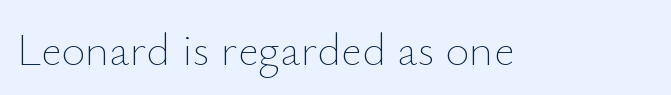
The image shows 46 px thin type, upright; set normal letter spacing, not underlined; low stroke contrast and a small x-height.
